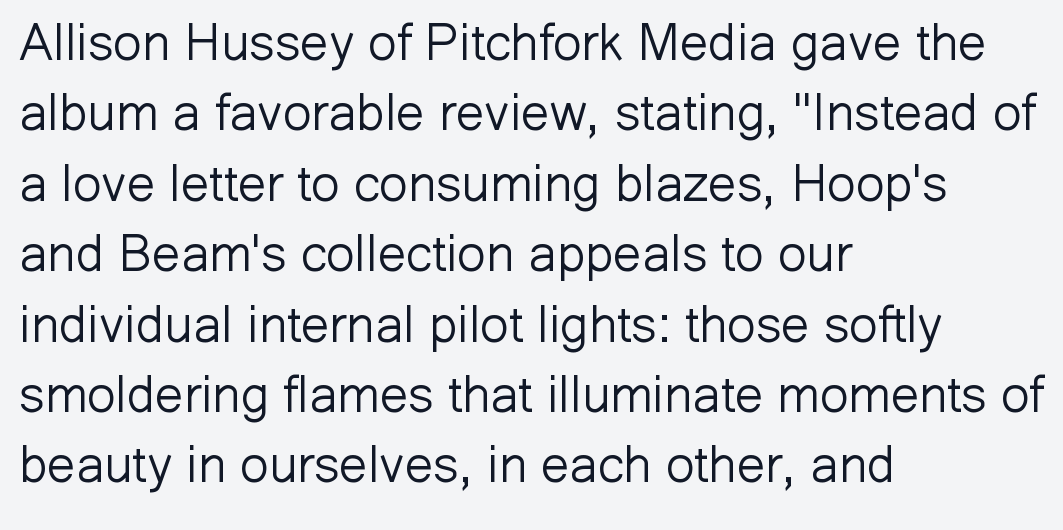
Q: Is the text bold? A: No.
Q: Is the text italic (slanted)? A: No, it is upright.
Q: Is the typeface a serif or a sans-serif typeface? A: Sans-serif.
Q: Is the text underlined? A: No.
Q: How is the paragraph aligned? A: Left-aligned.
Q: Is the spacing between letters normal or unusually wide? A: Normal.
Q: Is the spacing between lines tight, normal or loose? A: Normal.
Q: Width (condensed, normal, or wide)? A: Normal.
Q: Stroke contrast? A: Low.
Q: x-height? A: Medium.
Q: Monospaced? A: No.
